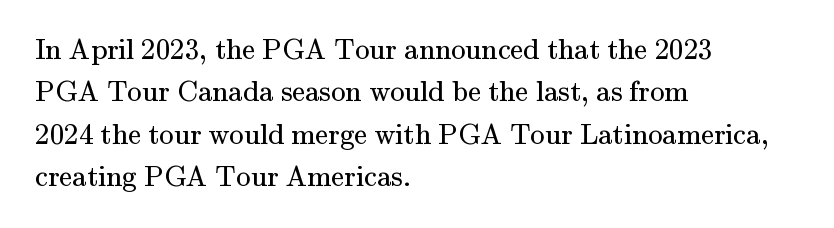
Q: Is the text bold? A: No.
Q: Is the text italic (slanted)? A: No, it is upright.
Q: Is the typeface a serif or a sans-serif typeface? A: Serif.
Q: Is the text underlined? A: No.
Q: How is the paragraph aligned? A: Left-aligned.
Q: Is the spacing between letters normal or unusually wide? A: Normal.
Q: Is the spacing between lines tight, normal or loose? A: Normal.
Q: Width (condensed, normal, or wide)? A: Normal.
Q: Stroke contrast? A: Medium.
Q: x-height? A: Small.
Q: Monospaced? A: No.
